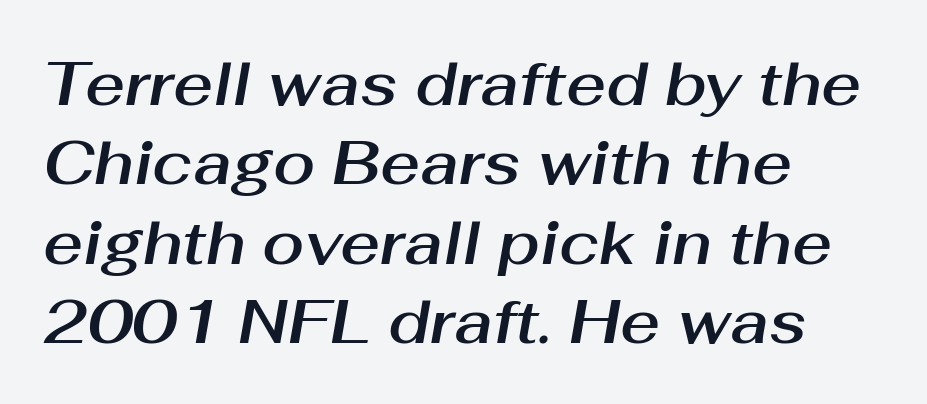
The image shows 61 px text type, italic (leaning right); set left-aligned, normal line spacing (1.3x), normal letter spacing, not underlined; medium stroke contrast and a medium x-height.
